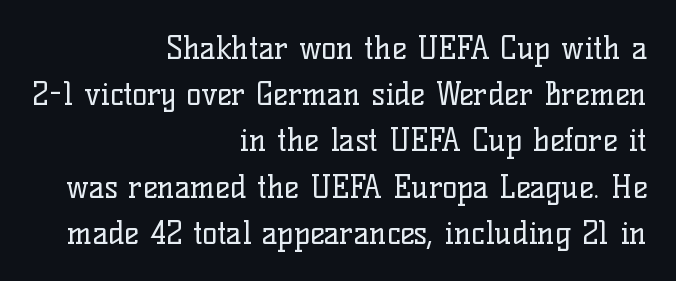
The image shows 31 px regular-weight serif type, upright; set right-aligned, normal line spacing (1.49x), normal letter spacing, not underlined; low stroke contrast and a medium x-height.
